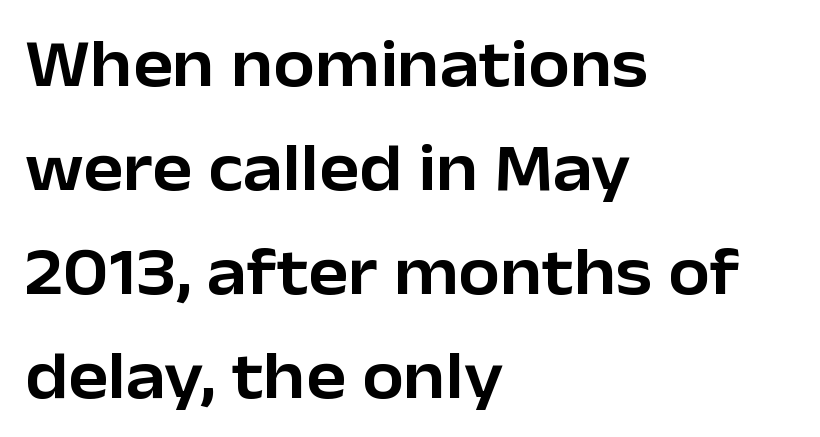
{"serif": "no", "italic": "no", "width": "normal", "stroke_contrast": "low", "x_height": "medium", "monospaced": "no", "underline": "no", "align": "left", "line_spacing": "normal", "line_spacing_ratio": 1.55, "letter_spacing": "normal", "letter_spacing_em": 0.0, "glyph_px": 67}
